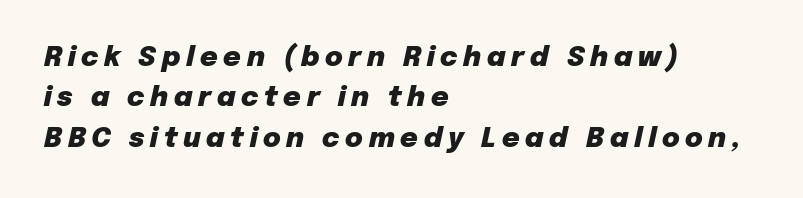
The image shows 27 px bold type, italic (leaning right); set left-aligned, normal line spacing (1.5x), unusually wide letter spacing (+0.21 em), not underlined.
